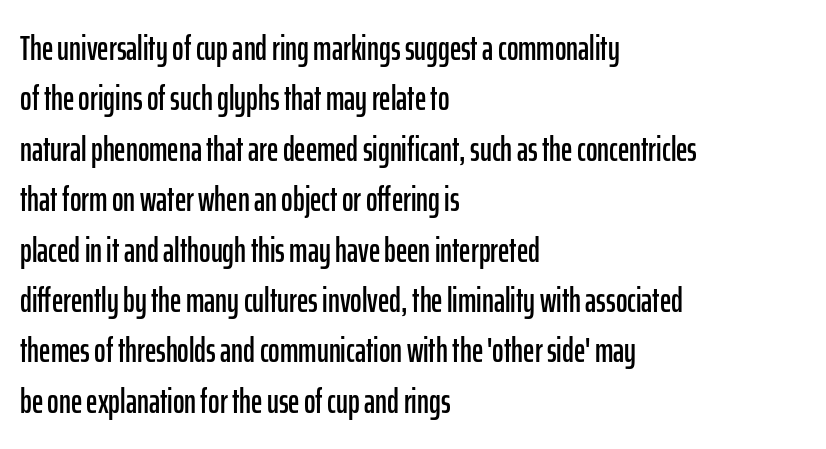
{"serif": "no", "italic": "no", "width": "condensed", "stroke_contrast": "low", "x_height": "medium", "monospaced": "no", "underline": "no", "align": "left", "line_spacing": "normal", "line_spacing_ratio": 1.44, "letter_spacing": "normal", "letter_spacing_em": 0.0, "glyph_px": 35}
